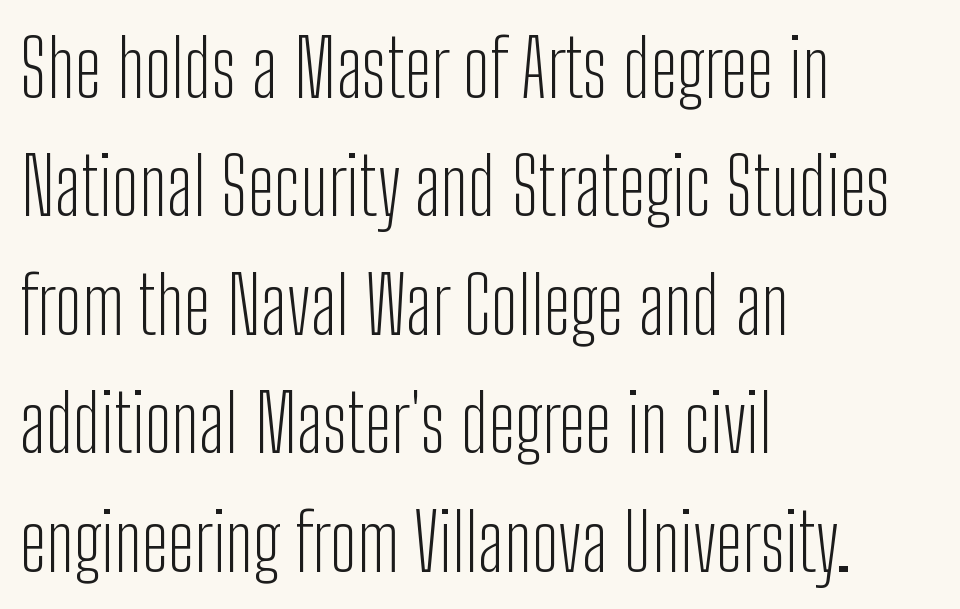
Q: Is the text bold? A: No.
Q: Is the text italic (slanted)? A: No, it is upright.
Q: Is the typeface a serif or a sans-serif typeface? A: Sans-serif.
Q: Is the text underlined? A: No.
Q: How is the paragraph aligned? A: Left-aligned.
Q: Is the spacing between letters normal or unusually wide? A: Normal.
Q: Is the spacing between lines tight, normal or loose? A: Normal.
Q: Width (condensed, normal, or wide)? A: Condensed.
Q: Stroke contrast? A: Low.
Q: x-height? A: Medium.
Q: Monospaced? A: No.
